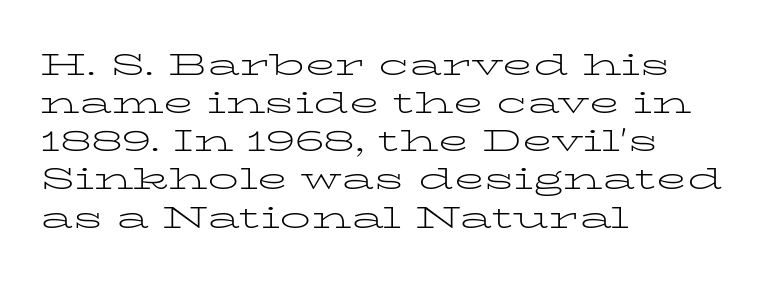
Students, note that the glyphs here touch the page at normal intervals. No chunkiness to these letters — they're not bold. Decoration check: the copy has no underline. Rendered with straight, roman letterforms. Compared with a centered layout, this one pins lines to the left instead. The letters advance in unequal steps, a hallmark of proportional type.
